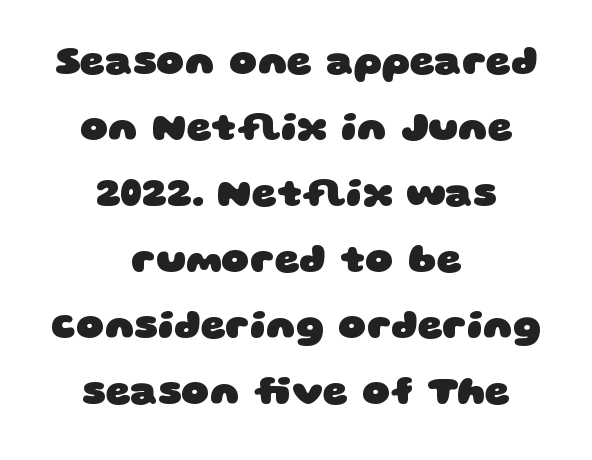
The image shows 39 px heavy, wide sans-serif type; set centered, normal line spacing (1.69x), normal letter spacing, not underlined; low stroke contrast and a large x-height.
